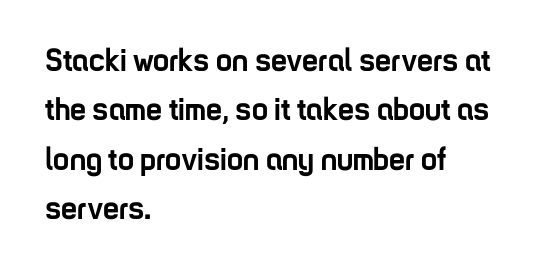
The image shows 32 px semibold, condensed sans-serif type, upright; set left-aligned, normal line spacing (1.54x), normal letter spacing, not underlined; low stroke contrast and a medium x-height.
